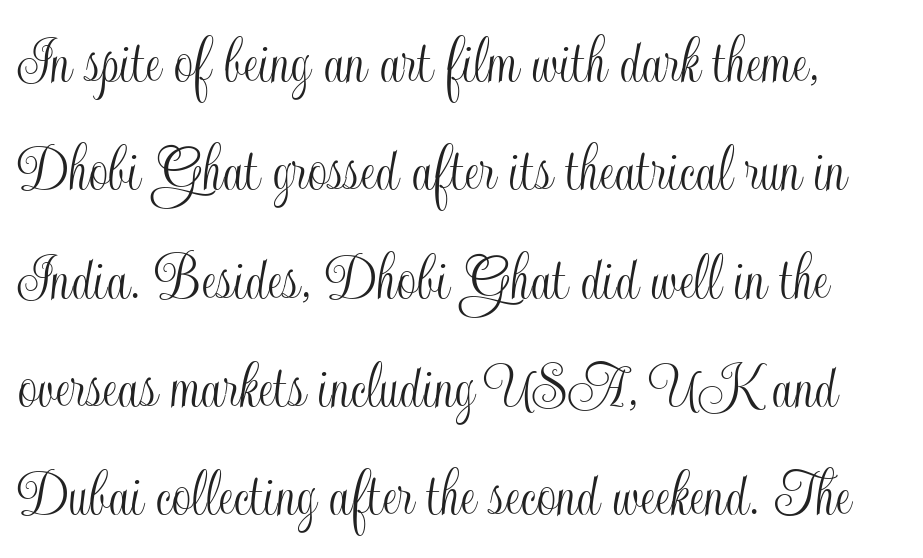
{"width": "condensed", "x_height": "small", "monospaced": "no", "underline": "no", "line_spacing": "normal", "line_spacing_ratio": 1.57, "letter_spacing": "normal", "letter_spacing_em": 0.0, "glyph_px": 69}
